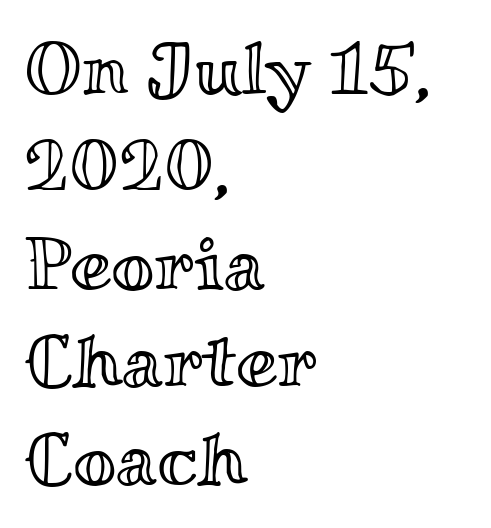
The image shows 75 px wide type, upright; set left-aligned, normal line spacing (1.3x), normal letter spacing, not underlined; a small x-height.
